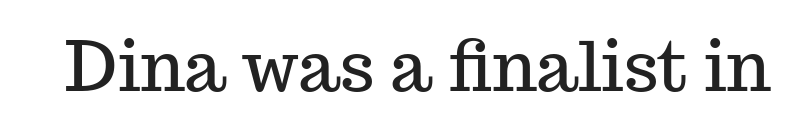
Check the space under the baseline: it is left empty. The text was rendered using a seriffed face with decorative stroke endings. Characters follow at the spacing the type designer built in. These lines are rendered in a variable-pitch font.
